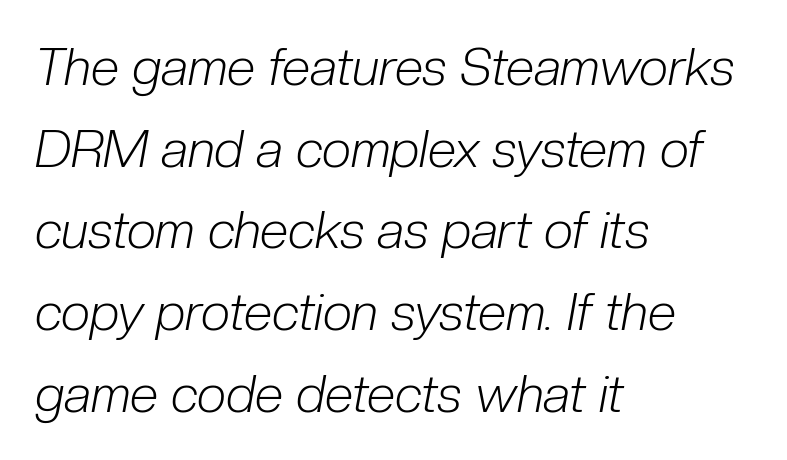
Stem width sits at or under what a default text font uses. Nothing unusual about the tracking: characters are spaced as the font intends. Normally led — the rows are evenly, conventionally spaced. The passage shown is typed in a proportional face where columns would drift.
